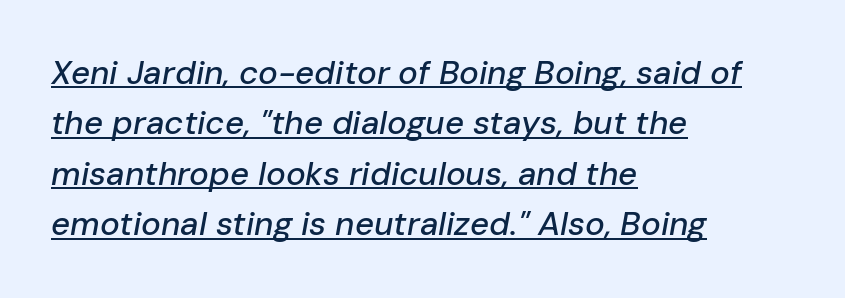
{"italic": "yes", "lean": "right", "slant_degrees": 10, "width": "normal", "stroke_contrast": "low", "x_height": "medium", "monospaced": "no", "underline": "yes", "align": "left", "line_spacing": "normal", "line_spacing_ratio": 1.53, "letter_spacing": "normal", "letter_spacing_em": 0.0, "glyph_px": 33}
